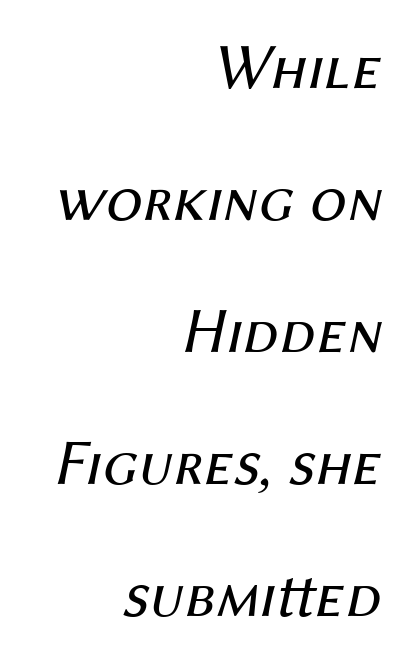
The letters advance in unequal steps, a hallmark of proportional type. Yep, that's italic — everything's leaning. Characters follow at the spacing the type designer built in. The letters look calm and open, with moderate or lighter stems.
